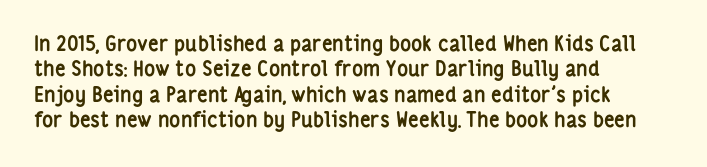
Q: Is the text bold? A: Yes.
Q: Is the text italic (slanted)? A: No, it is upright.
Q: Is the text underlined? A: No.
Q: How is the paragraph aligned? A: Left-aligned.
Q: Is the spacing between letters normal or unusually wide? A: Normal.
